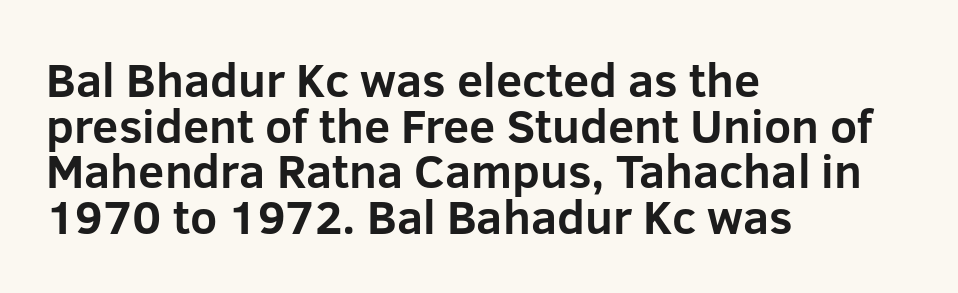
The glyphs have the mass of a bold cut. The specimen reads as upright at a glance. The characters display no serif detailing; their extremities are plain. These lines keep a tight, regular rhythm from letter to letter.
